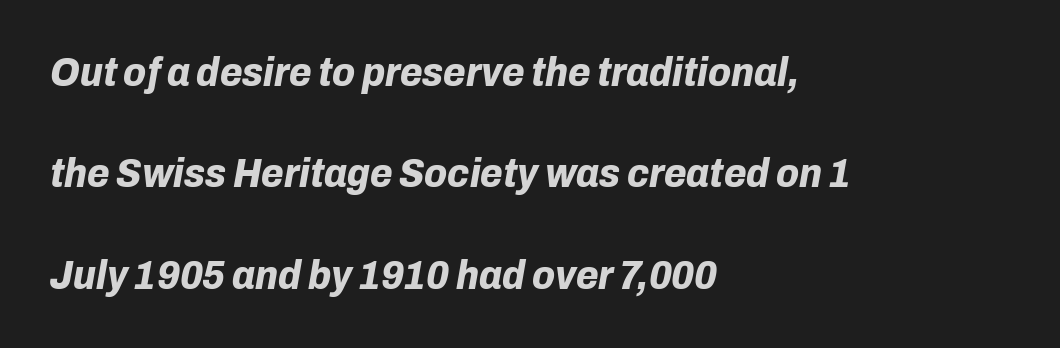
The image shows 41 px bold type, italic (leaning right); set left-aligned, loose line spacing (2.47x), normal letter spacing, not underlined; low stroke contrast and a medium x-height.
